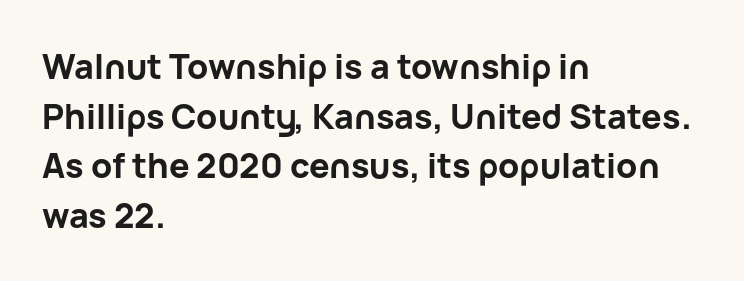
Notice how thick the strokes are: this is what a full bold looks like. Is this a fixed-width face? No — the glyphs have proportional, varying widths. Glyph-to-glyph distance matches everyday printed text. Examine the stroke ends and you'll find no serifs.
